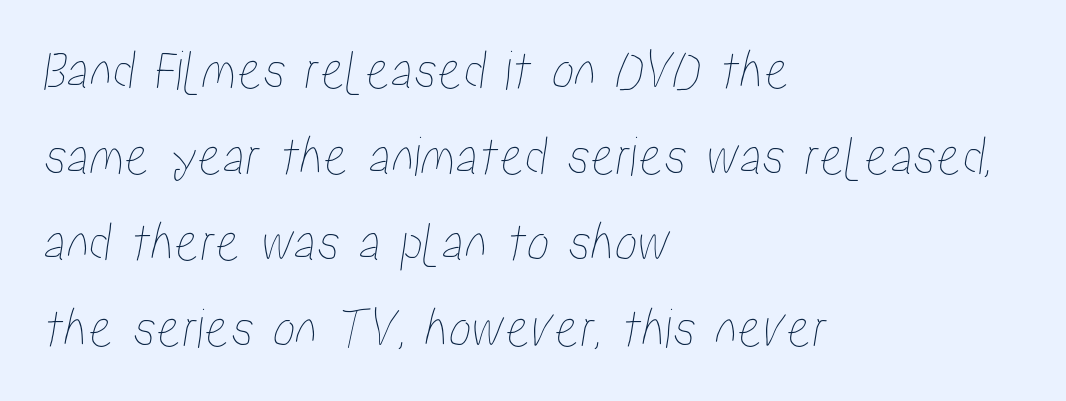
No extra tracking has been applied to these lines. Line starts are locked; line ends wander. Rule under the text: the space is simply empty. The face used here is proportionally spaced, like ordinary book or web type.
